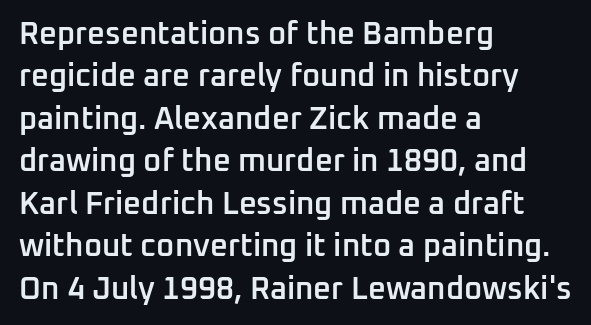
The image shows 31 px semibold sans-serif type, upright; set left-aligned, normal line spacing (1.37x), normal letter spacing, not underlined; low stroke contrast and a medium x-height.
